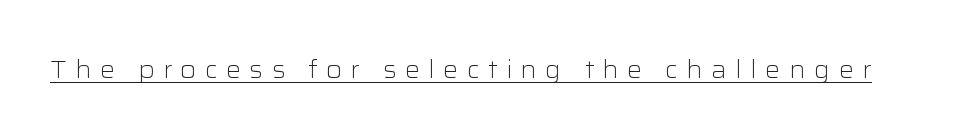
The rendering inserts visible extra space after every character. Ascenders rise straight up at ninety degrees. Underlining? Definitely there. Weight: regular or lighter.
